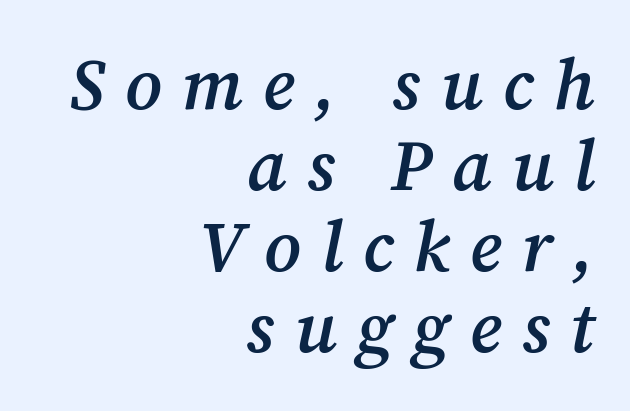
Q: Is the text bold? A: Semi-bold.
Q: Is the text italic (slanted)? A: Yes, it leans right by about 12 degrees.
Q: Is the typeface a serif or a sans-serif typeface? A: Serif.
Q: Is the text underlined? A: No.
Q: How is the paragraph aligned? A: Right-aligned.
Q: Is the spacing between letters normal or unusually wide? A: Unusually wide.
Q: Is the spacing between lines tight, normal or loose? A: Tight.
Q: Width (condensed, normal, or wide)? A: Normal.
Q: Stroke contrast? A: Medium.
Q: x-height? A: Medium.
Q: Monospaced? A: No.
